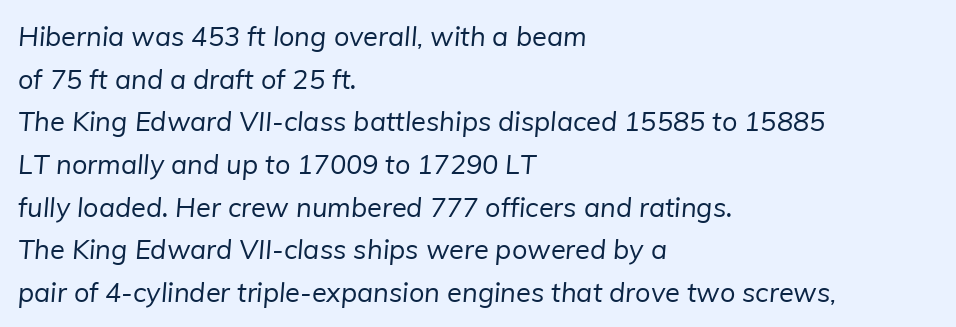
This rendering leaves character spacing at its baseline value. The space directly below the letters is spotless. Does the copy run flush right? No — it runs flush left. A typesetter would call this leading conventional body-copy spacing. Stems and bowls with no extra thickness — not bold.
